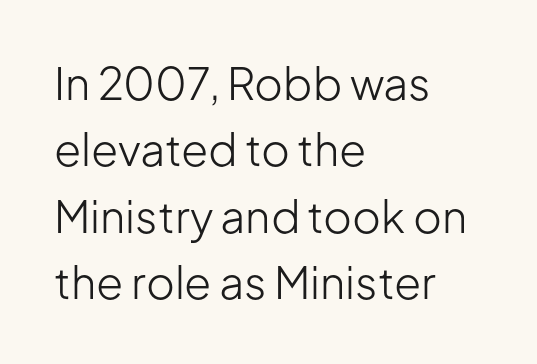
The image shows 44 px light sans-serif type, upright; set left-aligned, normal line spacing (1.51x), normal letter spacing, not underlined; low stroke contrast and a medium x-height.
